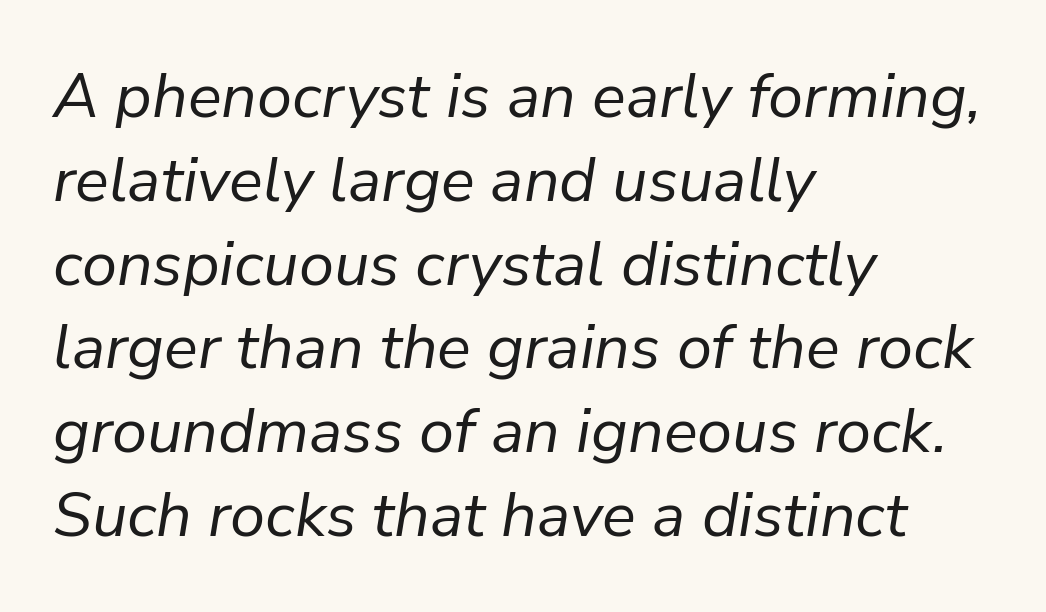
The letters advance in unequal steps, a hallmark of proportional type. The passage is arranged the way most books set body copy — flush left. Decoration check: the copy has no underline. Unbolded letterforms with no extra heft. Here the glyphs are tracked normally, forming tight word shapes.
